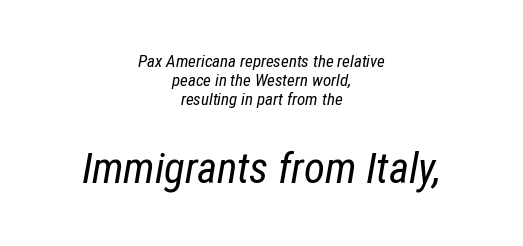
Q: Is the text bold? A: No.
Q: Is the text italic (slanted)? A: Yes, it leans right by about 12 degrees.
Q: Is the text underlined? A: No.
Q: How is the paragraph aligned? A: Centered.
Q: Is the spacing between letters normal or unusually wide? A: Normal.
Q: Is the spacing between lines tight, normal or loose? A: Tight.
Q: Which block of text is set in a larger size, the first (top) or the second (bottom)? A: The second (bottom) one.
Q: Width (condensed, normal, or wide)? A: Condensed.
Q: Stroke contrast? A: Low.
Q: x-height? A: Medium.
Q: Monospaced? A: No.
